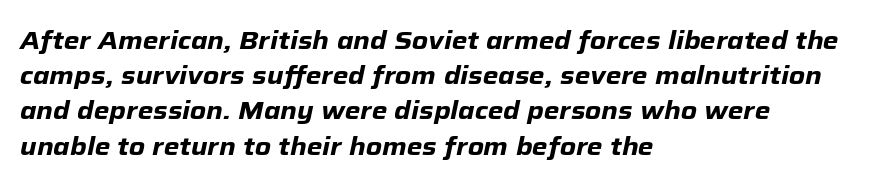
Short note: letters normally spaced. A dark, heavy texture on the line: the type is bold. Is there much room between lines? A standard amount, neither cramped nor airy. The whole block is typeset with a tilt. Caption: multi-line text, flush left, ragged right.
